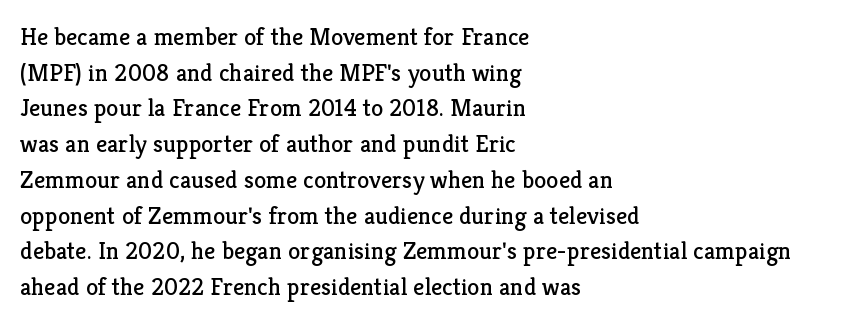
{"italic": "no", "bold": "no", "underline": "no", "align": "left", "line_spacing": "normal", "line_spacing_ratio": 1.43, "letter_spacing": "normal", "letter_spacing_em": 0.0, "glyph_px": 25}
